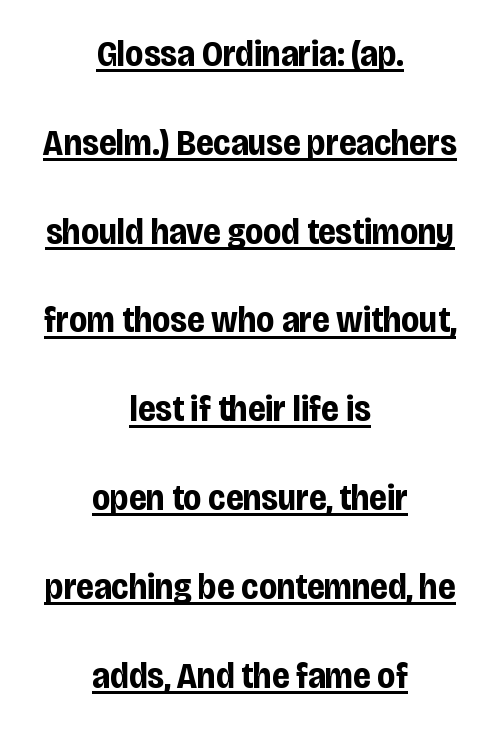
Q: Is the text bold? A: Yes.
Q: Is the text italic (slanted)? A: No, it is upright.
Q: Is the typeface a serif or a sans-serif typeface? A: Sans-serif.
Q: Is the text underlined? A: Yes.
Q: How is the paragraph aligned? A: Centered.
Q: Is the spacing between letters normal or unusually wide? A: Normal.
Q: Is the spacing between lines tight, normal or loose? A: Loose.
Q: Width (condensed, normal, or wide)? A: Condensed.
Q: Stroke contrast? A: Low.
Q: x-height? A: Large.
Q: Monospaced? A: No.
